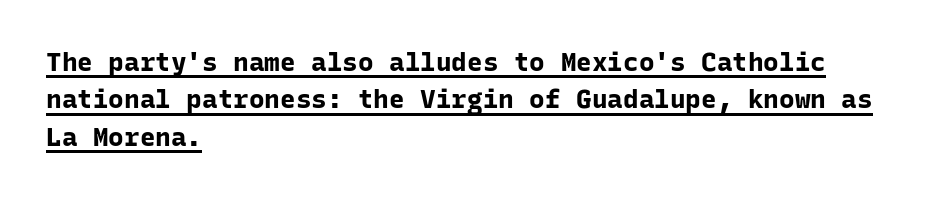
The image shows 26 px bold type, upright; set left-aligned, normal line spacing (1.44x), normal letter spacing, underlined.
